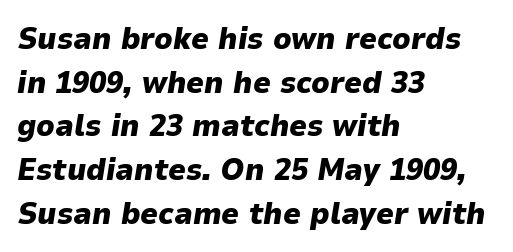
The image shows 31 px heavy type, italic (leaning right); set left-aligned, normal line spacing (1.41x), normal letter spacing, not underlined; low stroke contrast and a medium x-height.
